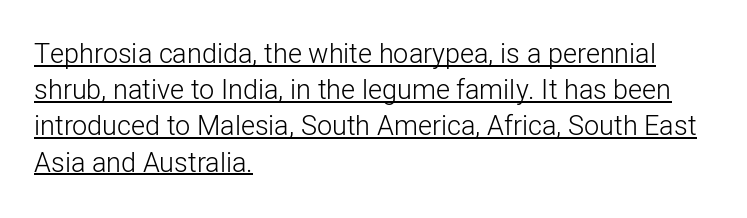
A classic flush-left, rag-right setting is used for this passage. A typographer would call this underscored text. The tracking reads as untouched default to a designer's eye. The typography opts for an upright posture over an oblique one. Stroke thickness stays within the range of a standard reading face or lighter.
